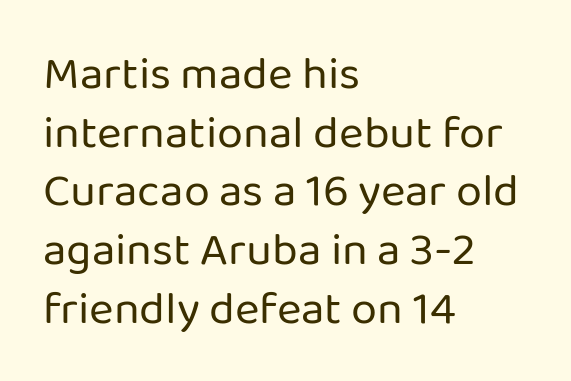
Q: Is the text bold? A: No.
Q: Is the text italic (slanted)? A: No, it is upright.
Q: Is the typeface a serif or a sans-serif typeface? A: Sans-serif.
Q: Is the text underlined? A: No.
Q: How is the paragraph aligned? A: Left-aligned.
Q: Is the spacing between letters normal or unusually wide? A: Normal.
Q: Is the spacing between lines tight, normal or loose? A: Normal.
Q: Width (condensed, normal, or wide)? A: Normal.
Q: Stroke contrast? A: Low.
Q: x-height? A: Medium.
Q: Monospaced? A: No.
